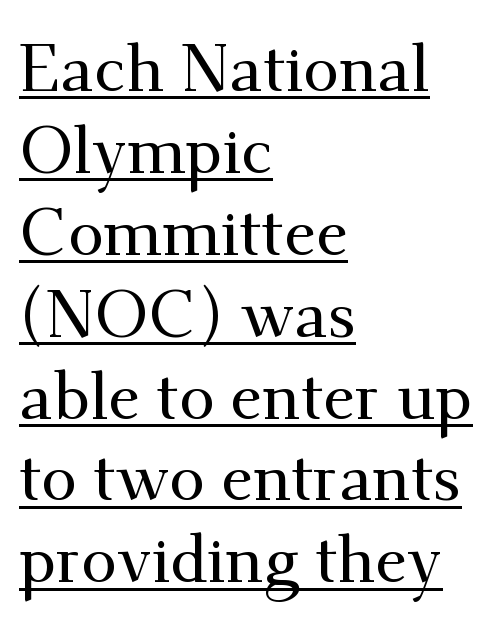
The image shows 65 px serif type, upright; set left-aligned, normal line spacing (1.26x), normal letter spacing, underlined; medium stroke contrast and a small x-height.
